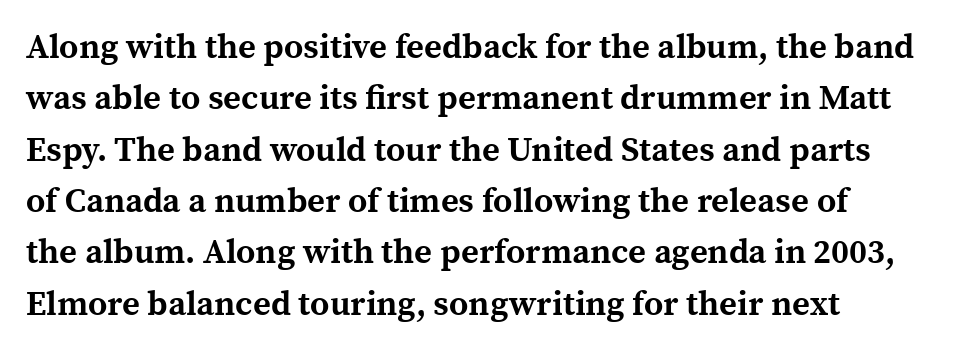
The image shows 34 px bold serif type, upright; set left-aligned, normal line spacing (1.51x), normal letter spacing, not underlined; a medium x-height.
